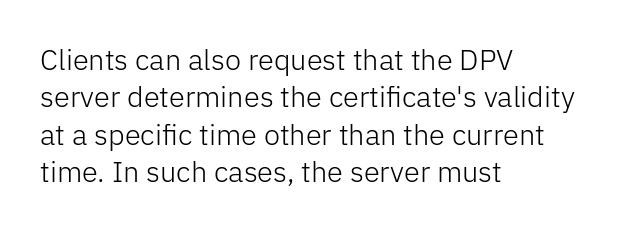
{"serif": "no", "italic": "no", "bold": "no", "weight": "light", "width": "normal", "stroke_contrast": "low", "x_height": "medium", "monospaced": "no", "underline": "no", "align": "left", "line_spacing": "normal", "line_spacing_ratio": 1.29, "letter_spacing": "normal", "letter_spacing_em": 0.0, "glyph_px": 29}
